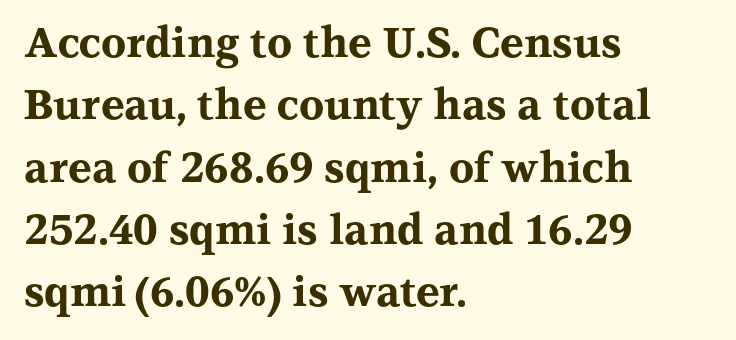
{"serif": "yes", "italic": "no", "bold": "yes", "weight": "bold", "width": "wide", "stroke_contrast": "medium", "x_height": "medium", "monospaced": "no", "underline": "no", "align": "left", "line_spacing": "normal", "line_spacing_ratio": 1.52, "letter_spacing": "normal", "letter_spacing_em": 0.0, "glyph_px": 41}
